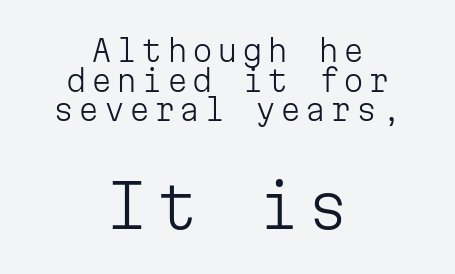
Q: Is the text bold? A: No.
Q: Is the text italic (slanted)? A: No, it is upright.
Q: Is the typeface a serif or a sans-serif typeface? A: Sans-serif.
Q: Is the text underlined? A: No.
Q: How is the paragraph aligned? A: Centered.
Q: Is the spacing between lines tight, normal or loose? A: Tight.
Q: Which block of text is set in a larger size, the first (top) or the second (bottom)? A: The second (bottom) one.
Q: Width (condensed, normal, or wide)? A: Normal.
Q: Stroke contrast? A: Low.
Q: x-height? A: Medium.
Q: Monospaced? A: Yes.
